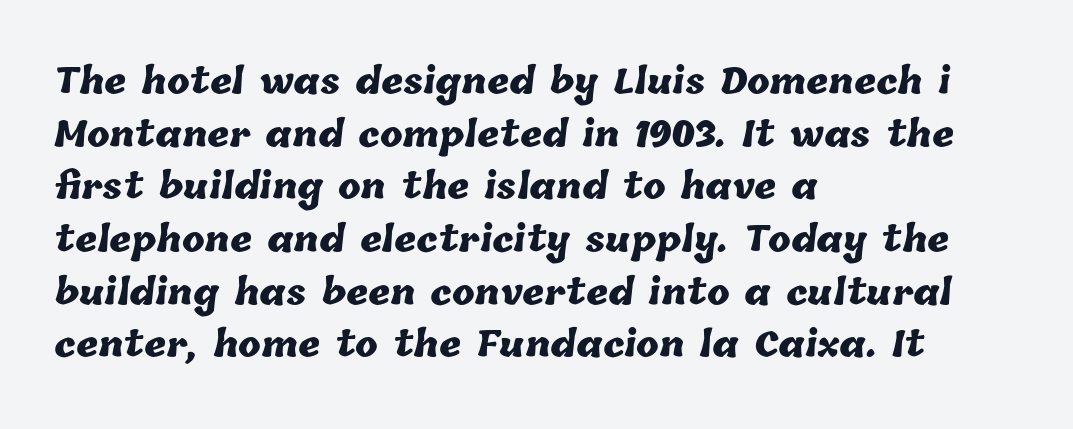
{"bold": "yes", "weight": "heavy", "width": "normal", "stroke_contrast": "low", "x_height": "medium", "monospaced": "no", "underline": "no", "align": "left", "line_spacing": "normal", "line_spacing_ratio": 1.55, "letter_spacing": "normal", "letter_spacing_em": 0.0, "glyph_px": 34}
